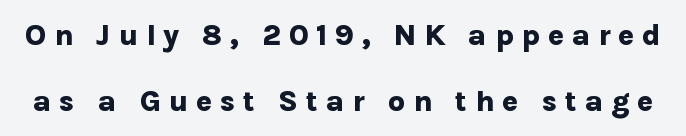
Each glyph is drawn with heavy, bold strokes. The rendering inserts visible extra space after every character. The specimen reads as upright at a glance. Spacing verdict: proportional, widths tailored to each character.
